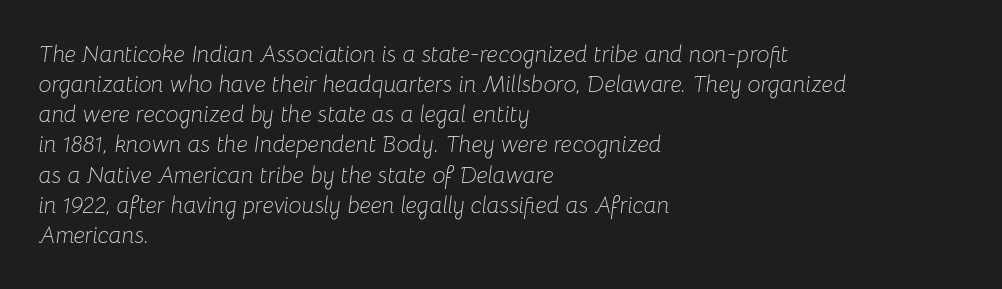
{"italic": "yes", "lean": "right", "slant_degrees": 8, "bold": "no", "underline": "no", "align": "left", "line_spacing": "normal", "line_spacing_ratio": 1.31, "letter_spacing": "normal", "letter_spacing_em": 0.0, "glyph_px": 23}
